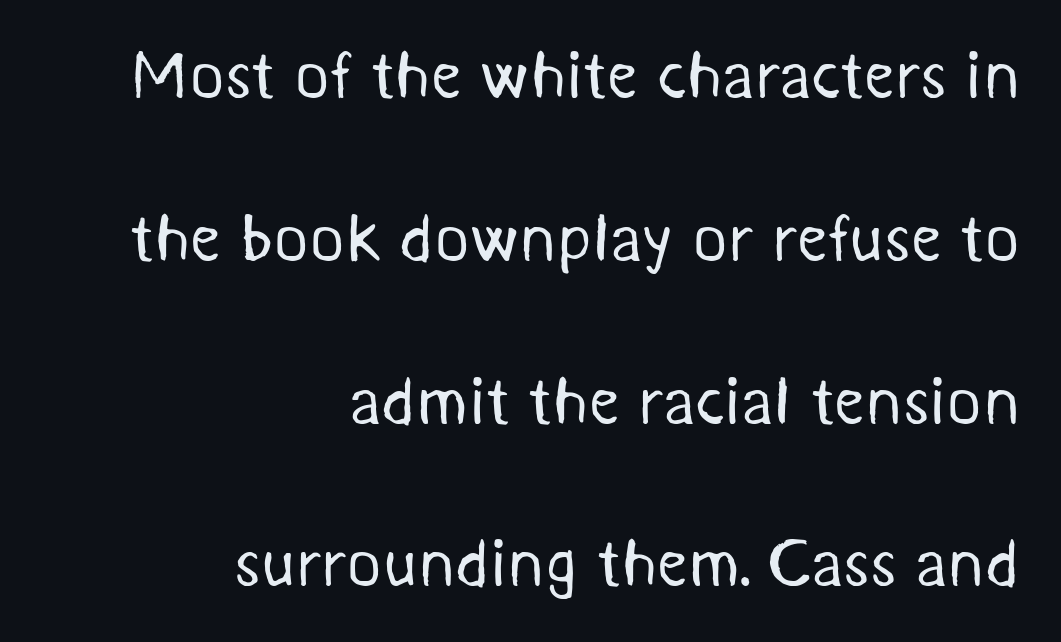
Vertical spacing — loose. The words here are not underlined. Words appear dense and cohesive because spacing is normal. What kind of face is this? One without serifs — a sans. This rendering uses right alignment, leaving the left contour irregular. This is not heavy type; no bold has been used.
